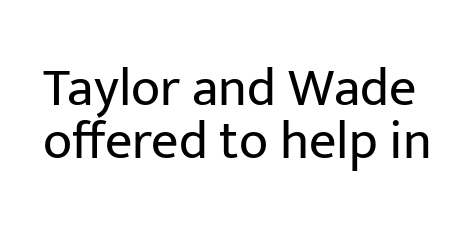
The image shows 54 px regular-weight sans-serif type, upright; set tight line spacing (0.99x), normal letter spacing, not underlined; low stroke contrast and a medium x-height.
